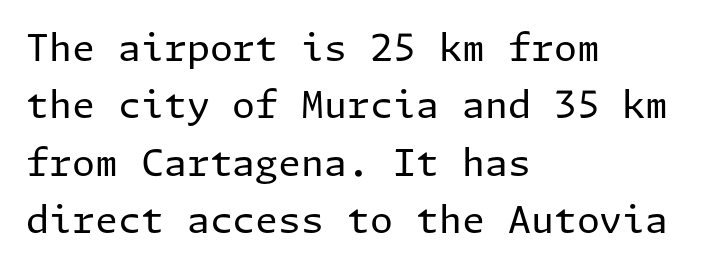
{"serif": "no", "italic": "no", "bold": "no", "weight": "regular", "width": "normal", "stroke_contrast": "low", "x_height": "medium", "underline": "no", "align": "left", "line_spacing": "normal", "line_spacing_ratio": 1.55, "letter_spacing": "normal", "letter_spacing_em": 0.0, "glyph_px": 37}
